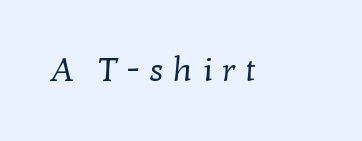
Caption: expanded tracking, letters set apart. Yep, those are serifs on the letters. Lines of text with bare space underneath. The letters look calm and open, with moderate or lighter stems. Proportional: the letters do not fall into vertical columns.
